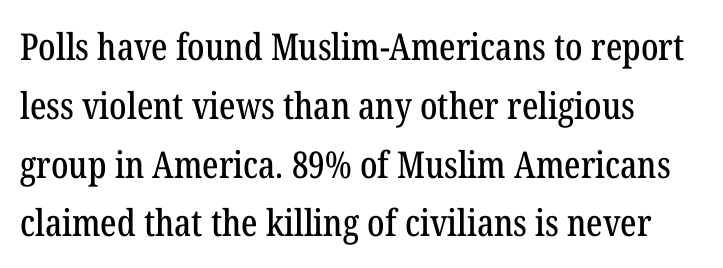
{"serif": "yes", "italic": "no", "width": "condensed", "stroke_contrast": "low", "x_height": "medium", "monospaced": "no", "underline": "no", "line_spacing": "normal", "line_spacing_ratio": 1.59, "letter_spacing": "normal", "letter_spacing_em": 0.0, "glyph_px": 37}
